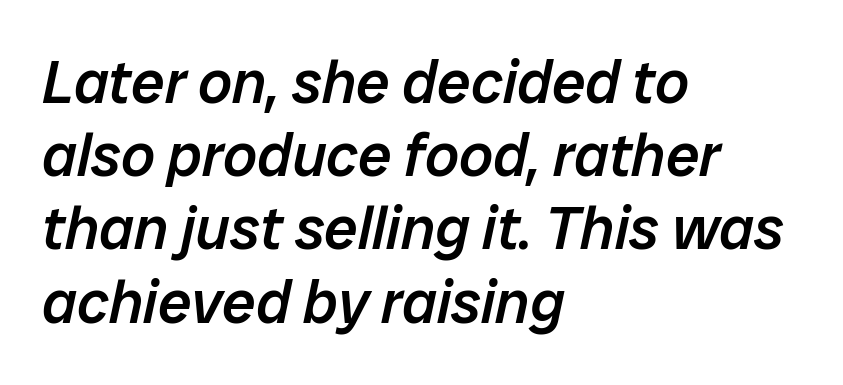
Q: Is the text bold? A: Semi-bold.
Q: Is the text italic (slanted)? A: Yes, it leans right by about 12 degrees.
Q: Is the text underlined? A: No.
Q: How is the paragraph aligned? A: Left-aligned.
Q: Is the spacing between letters normal or unusually wide? A: Normal.
Q: Width (condensed, normal, or wide)? A: Normal.
Q: Stroke contrast? A: Low.
Q: x-height? A: Medium.
Q: Monospaced? A: No.
